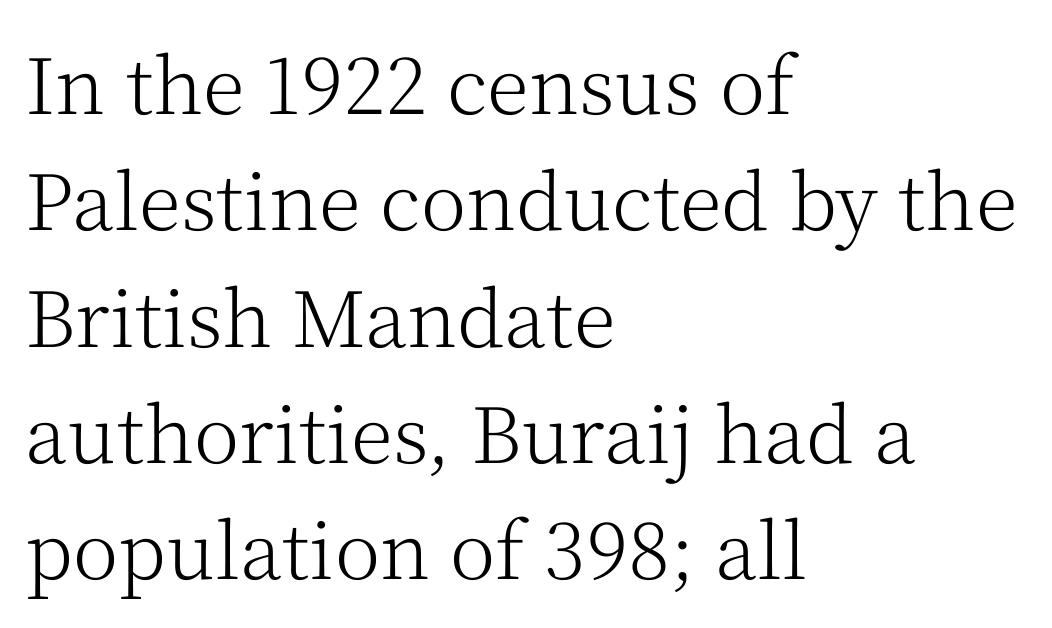
Q: Is the text bold? A: No.
Q: Is the text italic (slanted)? A: No, it is upright.
Q: Is the typeface a serif or a sans-serif typeface? A: Serif.
Q: Is the text underlined? A: No.
Q: How is the paragraph aligned? A: Left-aligned.
Q: Is the spacing between letters normal or unusually wide? A: Normal.
Q: Is the spacing between lines tight, normal or loose? A: Normal.
Q: Width (condensed, normal, or wide)? A: Normal.
Q: Stroke contrast? A: Medium.
Q: x-height? A: Medium.
Q: Monospaced? A: No.
